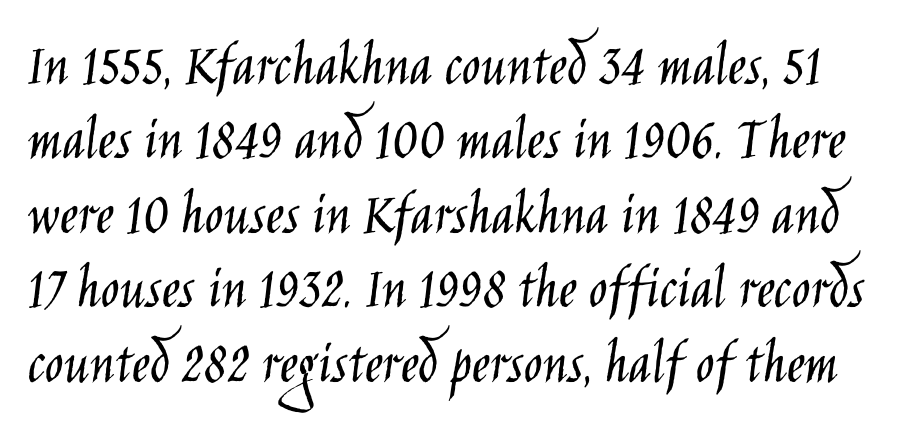
Q: Is the text bold? A: No.
Q: Is the text italic (slanted)? A: Yes.
Q: Is the typeface a serif or a sans-serif typeface? A: Sans-serif.
Q: Is the text underlined? A: No.
Q: Is the spacing between letters normal or unusually wide? A: Normal.
Q: Width (condensed, normal, or wide)? A: Condensed.
Q: Stroke contrast? A: Low.
Q: x-height? A: Large.
Q: Monospaced? A: No.
